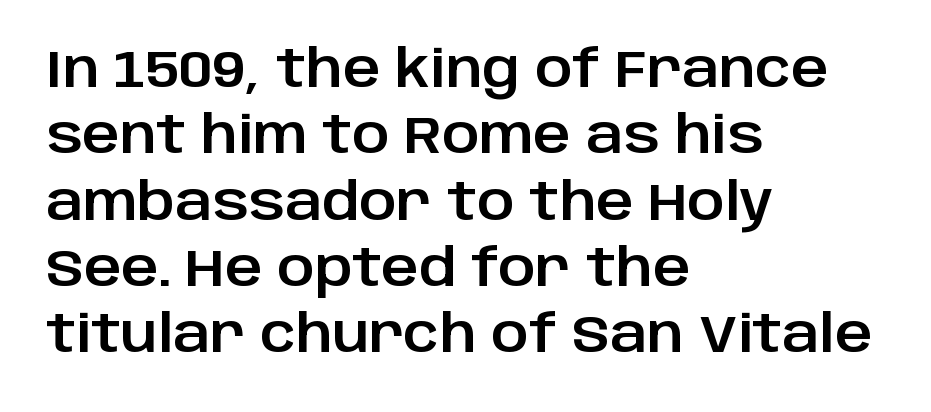
Posture: vertical. Think of a printed novel: that variable character pitch is what you see here. Look at the bottom of the vertical strokes: they stop flat, with no serifs. Caption: multi-line text, flush left, ragged right. Has an underline been added? It has not. Look at the tracking — it's just the regular setting, nothing added.
